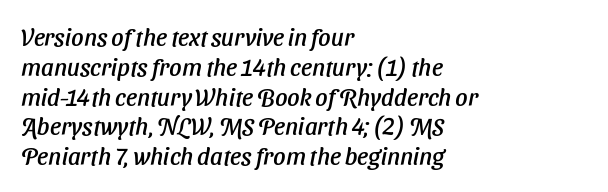
{"underline": "no", "align": "left", "line_spacing_ratio": 1.24, "letter_spacing": "normal", "letter_spacing_em": 0.0, "glyph_px": 24}
